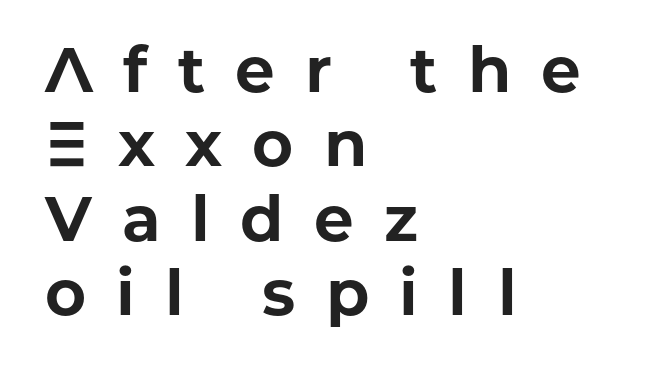
The glyphs have the mass of a bold cut. A typesetter would label this face a sans. Is the letter spacing exaggerated? Yes — the characters are pushed far apart. You could not count columns in this text — the font is proportionally spaced. Rendered with straight, roman letterforms. The paragraph shown leans on its left margin.
